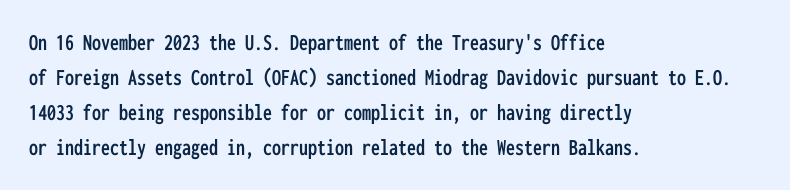
{"italic": "no", "underline": "no", "align": "left", "line_spacing": "normal", "line_spacing_ratio": 1.46, "letter_spacing": "normal", "letter_spacing_em": 0.0, "glyph_px": 24}
